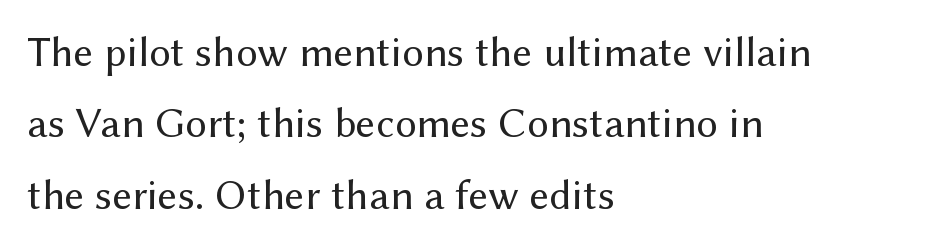
Character widths vary here, with narrow letters taking less room than wide ones. Plain, unruled lines of type. This block has exactly the height ordinary leading produces. Caption: standard tracking, unaltered. When letters stand straight like this, we call the style roman or upright. The typeface chosen for these lines omits serifs.
